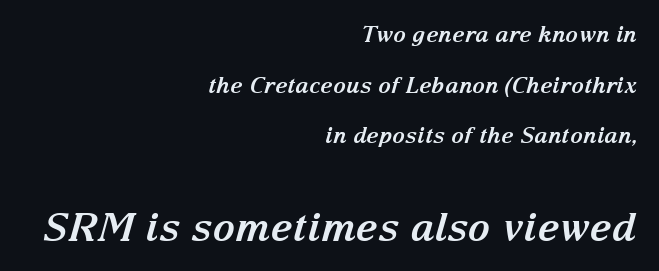
Compared with an ordinary text face, these strokes are far heavier — a full bold. Typographically, this falls in the serif category. Reading down the column, the eye jumps a long way to each next line. The string is rendered with underlining switched off.
